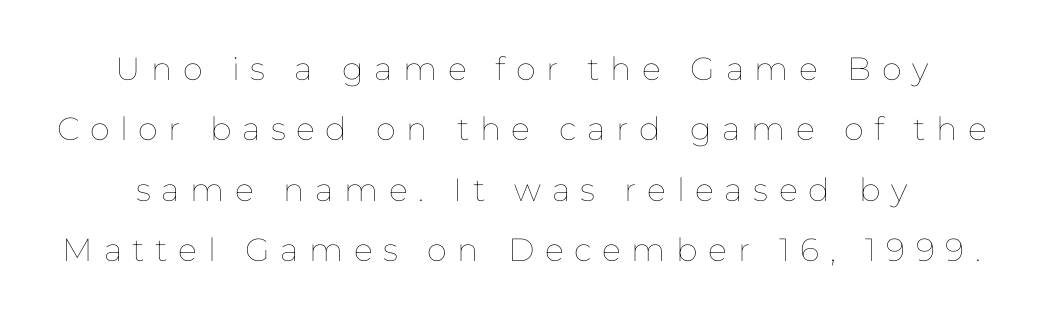
Q: Is the text bold? A: No.
Q: Is the text italic (slanted)? A: No, it is upright.
Q: Is the text underlined? A: No.
Q: Is the spacing between letters normal or unusually wide? A: Unusually wide.
Q: Width (condensed, normal, or wide)? A: Normal.
Q: Stroke contrast? A: Low.
Q: x-height? A: Medium.
Q: Monospaced? A: No.
